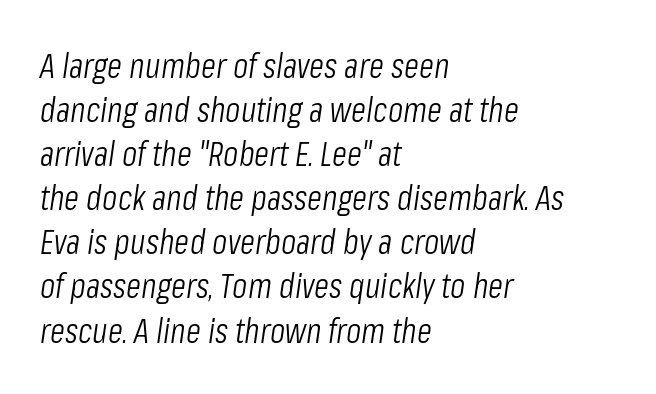
Clear beneath every line of the passage. Observe the ordinary spacing: letters are neighbours, not strangers. A typesetter would call this proportional, since set widths differ per character. Characters are canted at an angle relative to the baseline's perpendicular. The setting favours the left margin, as ordinary paragraphs usually do. Summary of vertical rhythm: regular, with standard interline spacing.
